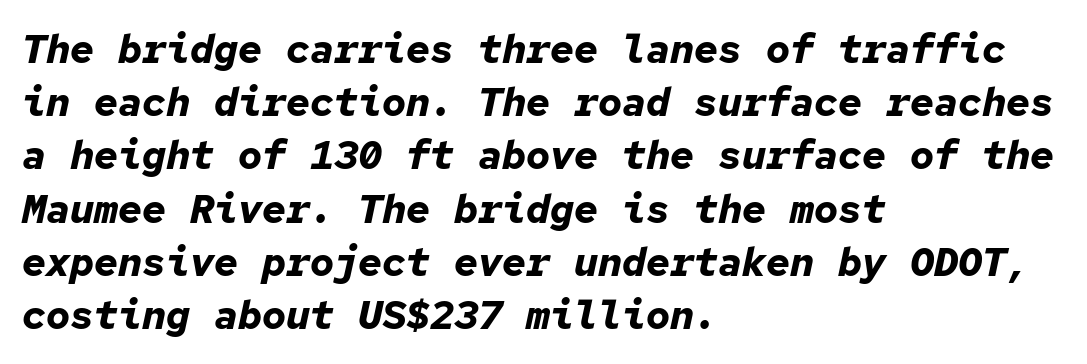
The image shows 40 px bold type, italic (leaning right), monospaced; set left-aligned, normal line spacing (1.33x), normal letter spacing, not underlined; low stroke contrast and a medium x-height.
